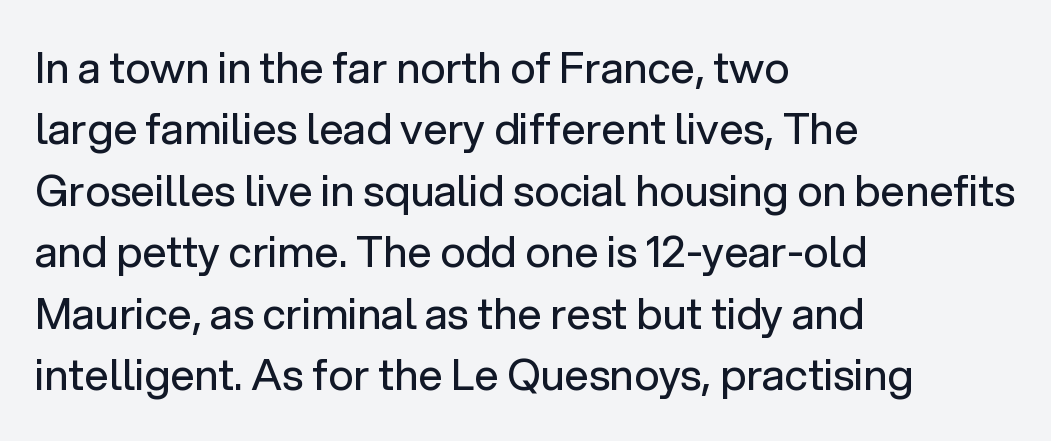
Q: Is the text bold? A: No.
Q: Is the text italic (slanted)? A: No, it is upright.
Q: Is the typeface a serif or a sans-serif typeface? A: Sans-serif.
Q: Is the text underlined? A: No.
Q: How is the paragraph aligned? A: Left-aligned.
Q: Is the spacing between letters normal or unusually wide? A: Normal.
Q: Is the spacing between lines tight, normal or loose? A: Normal.
Q: Width (condensed, normal, or wide)? A: Normal.
Q: Stroke contrast? A: Low.
Q: x-height? A: Medium.
Q: Monospaced? A: No.
